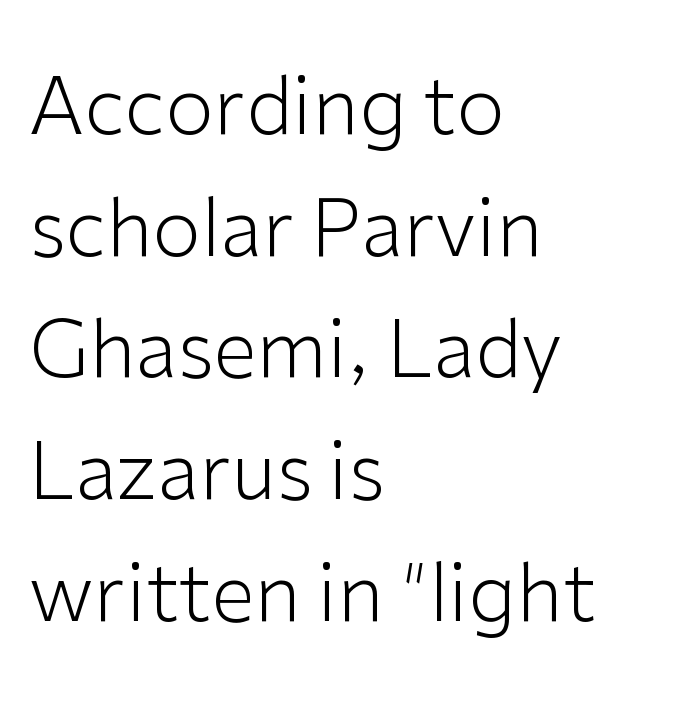
{"serif": "no", "italic": "no", "bold": "no", "weight": "light", "width": "normal", "stroke_contrast": "low", "x_height": "medium", "monospaced": "no", "underline": "no", "align": "left", "line_spacing": "normal", "line_spacing_ratio": 1.54, "letter_spacing": "normal", "letter_spacing_em": 0.0, "glyph_px": 79}
